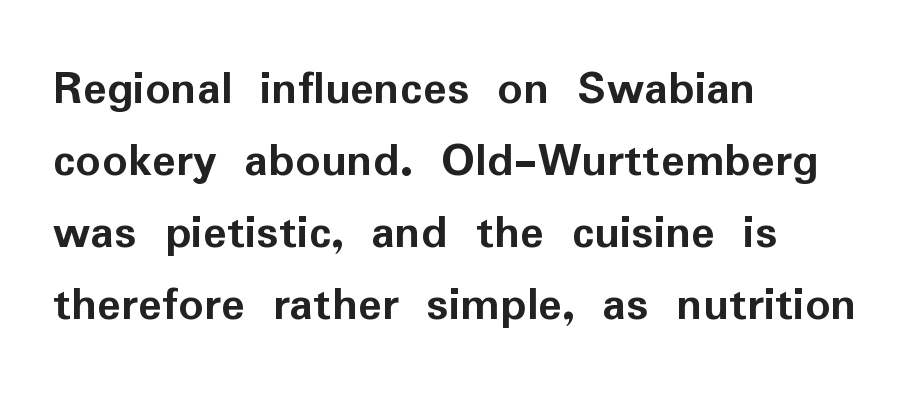
The image shows 50 px semibold sans-serif type, upright; set left-aligned, normal line spacing (1.44x), normal letter spacing, not underlined; low stroke contrast and a medium x-height.
